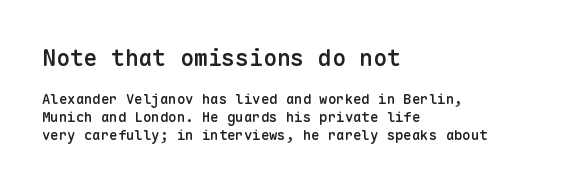
Q: Is the text bold? A: Semi-bold.
Q: Is the text italic (slanted)? A: No, it is upright.
Q: Is the text underlined? A: No.
Q: How is the paragraph aligned? A: Left-aligned.
Q: Is the spacing between letters normal or unusually wide? A: Normal.
Q: Is the spacing between lines tight, normal or loose? A: Normal.
Q: Which block of text is set in a larger size, the first (top) or the second (bottom)? A: The first (top) one.
